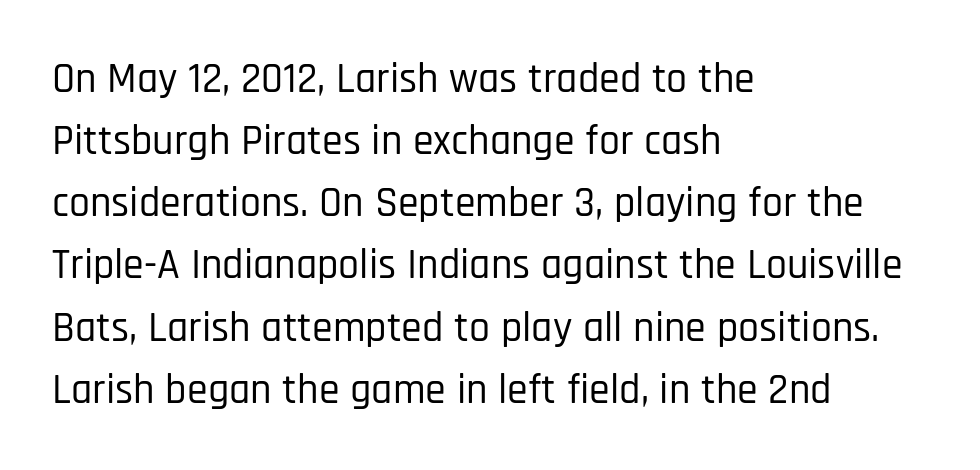
{"serif": "no", "italic": "no", "width": "condensed", "stroke_contrast": "low", "x_height": "large", "monospaced": "no", "underline": "no", "align": "left", "line_spacing": "normal", "line_spacing_ratio": 1.48, "letter_spacing": "normal", "letter_spacing_em": 0.0, "glyph_px": 42}
